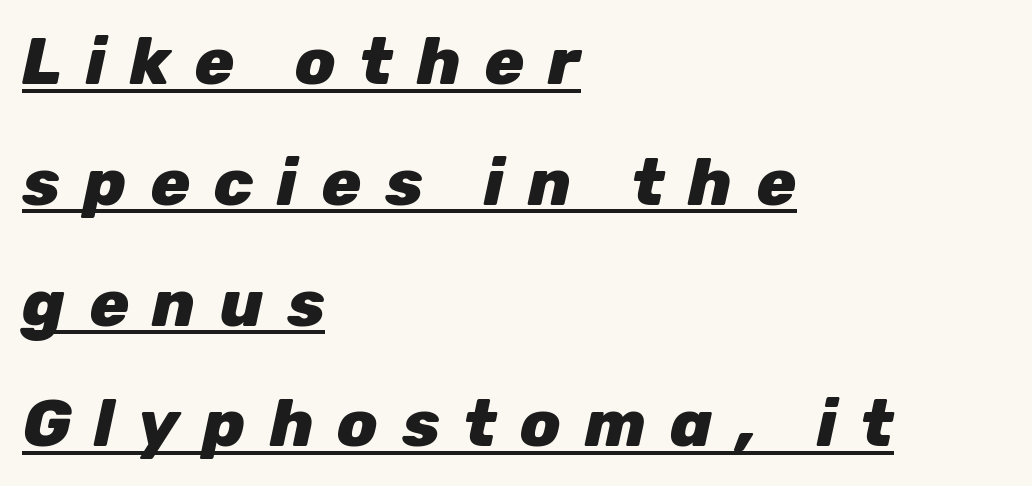
The image shows 66 px heavy type, italic (leaning right); set left-aligned, line spacing 1.83x, unusually wide letter spacing (+0.36 em), underlined; low stroke contrast and a medium x-height.
